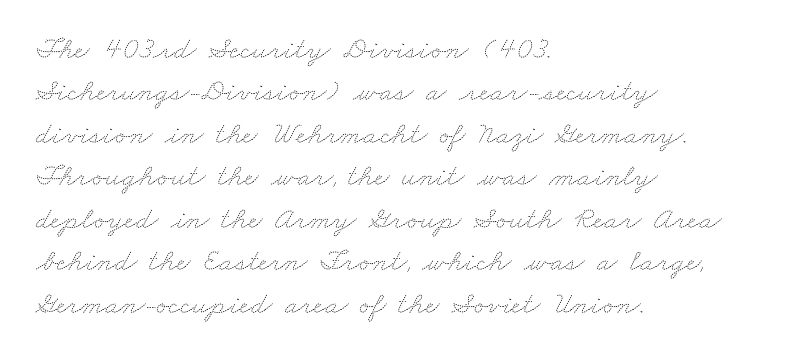
Standard letterfit; no display-style spreading of the glyphs. Descenders are the only things crossing below the line. Stems and bowls with no extra thickness — not bold. Leading matches the norm, producing a regular column. The rendering anchors every line to the left-hand side. Do the characters align in a grid? No, the font is proportional.
